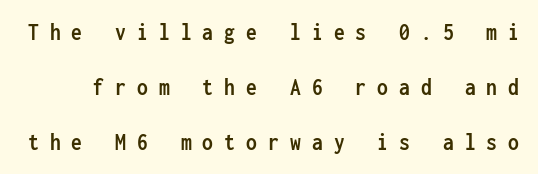
The image shows 24 px bold type, upright; set loose line spacing (2.29x), unusually wide letter spacing (+0.46 em), not underlined.
